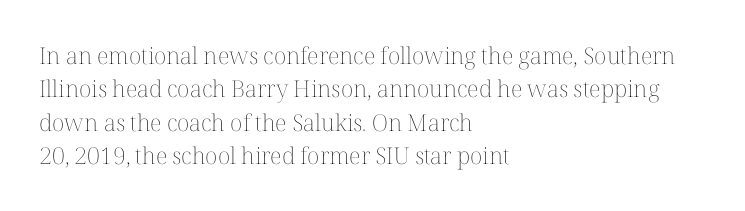
How would I describe the line gaps? Plain and ordinary. Just letters on the line, the space beneath them empty. Alignment: flush left. In terms of posture, this sample is upright.
